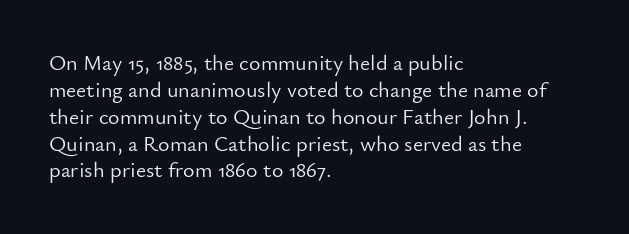
Q: Is the text bold? A: No.
Q: Is the text italic (slanted)? A: No, it is upright.
Q: Is the text underlined? A: No.
Q: How is the paragraph aligned? A: Left-aligned.
Q: Is the spacing between letters normal or unusually wide? A: Normal.
